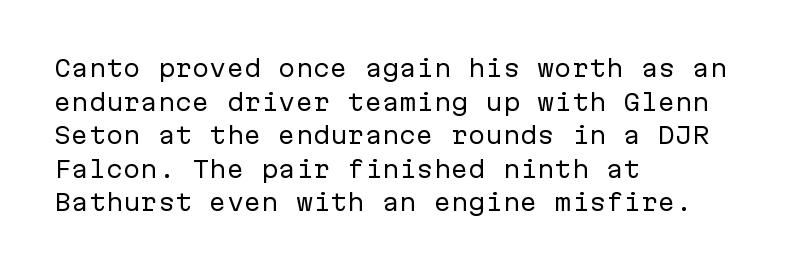
{"italic": "no", "bold": "no", "underline": "no", "align": "left", "line_spacing": "normal", "line_spacing_ratio": 1.46, "letter_spacing": "normal", "letter_spacing_em": 0.0, "glyph_px": 23}
